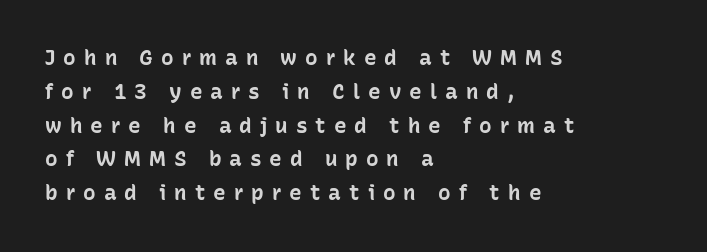
{"italic": "no", "bold": "yes", "underline": "no", "align": "left", "line_spacing": "normal", "line_spacing_ratio": 1.61, "letter_spacing": "wide", "letter_spacing_em": 0.38, "glyph_px": 21}
